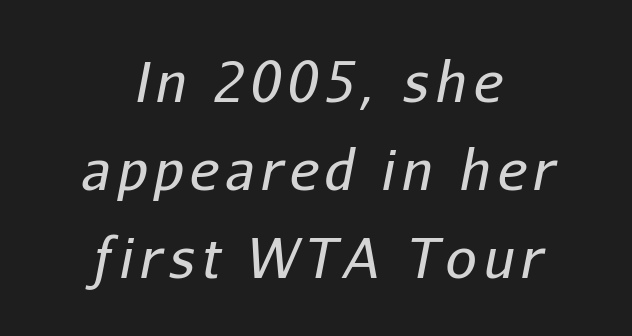
Q: Is the text bold? A: No.
Q: Is the text italic (slanted)? A: Yes, it leans right by about 11 degrees.
Q: Is the text underlined? A: No.
Q: How is the paragraph aligned? A: Centered.
Q: Is the spacing between lines tight, normal or loose? A: Normal.
Q: Width (condensed, normal, or wide)? A: Normal.
Q: Stroke contrast? A: Low.
Q: x-height? A: Medium.
Q: Monospaced? A: No.
